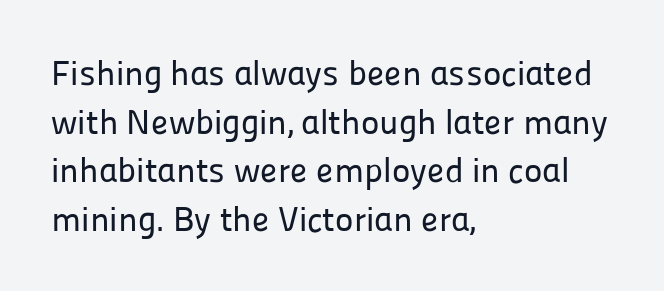
What's the leading like? Ordinary, nothing unusual. Clear beneath every line of the passage. Font category for this specimen: sans-serif. The paragraph shown leans on its left margin. Each letter keeps its own natural width here, so spacing adapts to shape. This rendering leaves character spacing at its baseline value.
